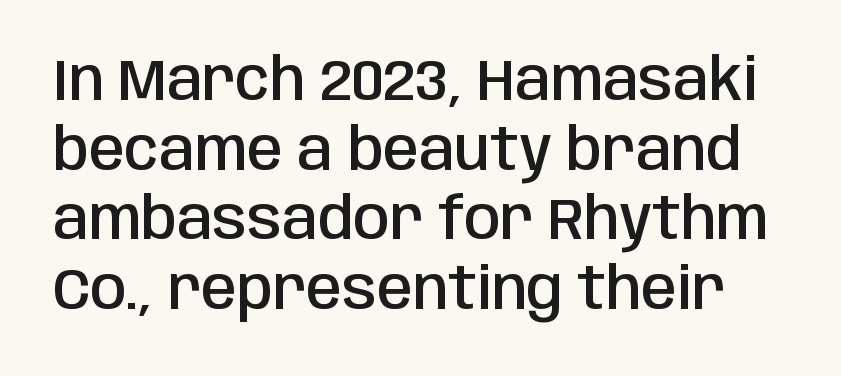
Posture: upright roman. Proportional: the letters do not fall into vertical columns. Decoration check: the copy has no underline. These words are printed semibold, heavier than regular yet not bold.
